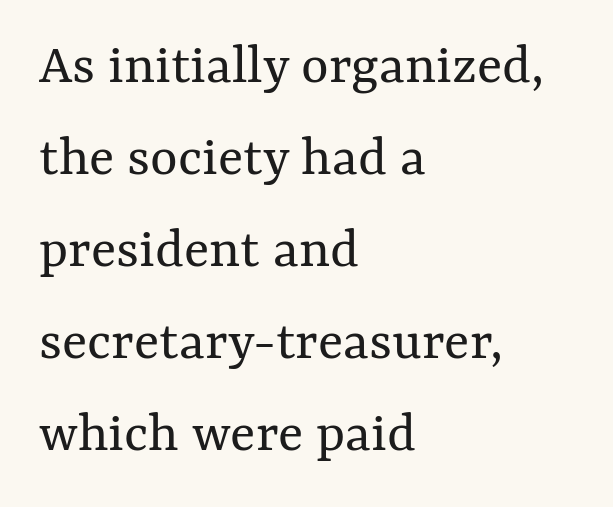
Descenders hang freely into open space. Leading matches the norm, producing a regular column. Short note: letters normally spaced. If you drew a line through each stem, it would be perfectly vertical. This rendering uses left alignment, leaving the right contour irregular.
